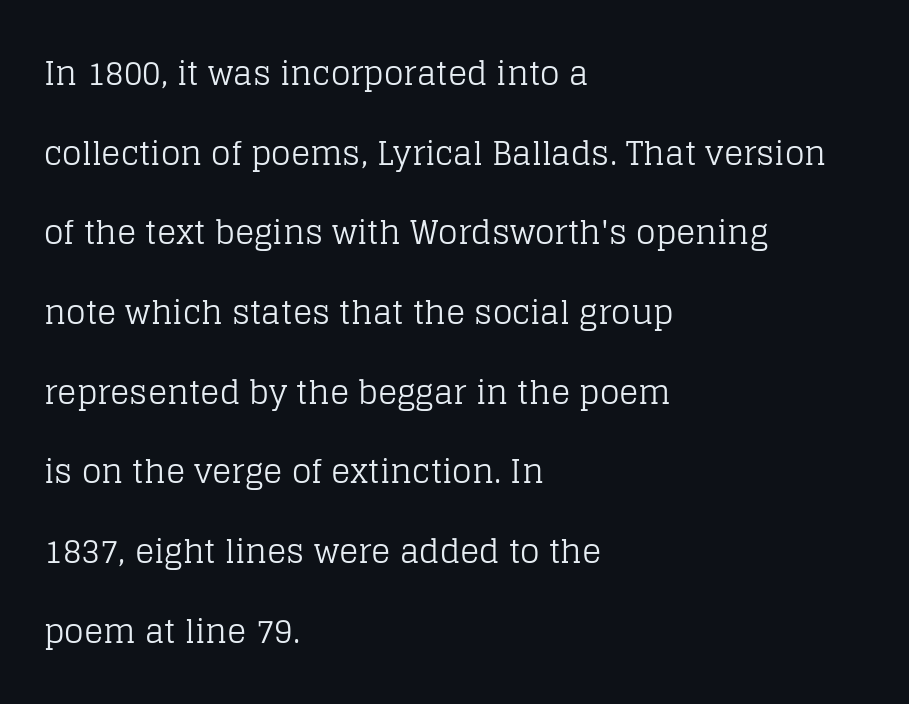
{"serif": "yes", "italic": "no", "bold": "no", "weight": "regular", "width": "normal", "stroke_contrast": "low", "x_height": "large", "monospaced": "no", "underline": "no", "align": "left", "line_spacing": "loose", "line_spacing_ratio": 2.49, "letter_spacing": "normal", "letter_spacing_em": 0.0, "glyph_px": 32}
